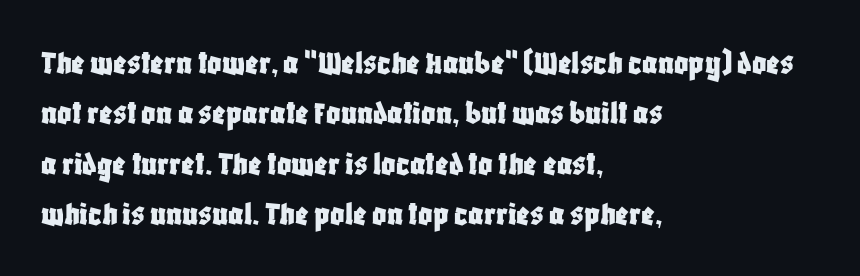
The image shows 35 px condensed sans-serif type, upright; set left-aligned, normal line spacing (1.44x), normal letter spacing, not underlined; low stroke contrast and a large x-height.
